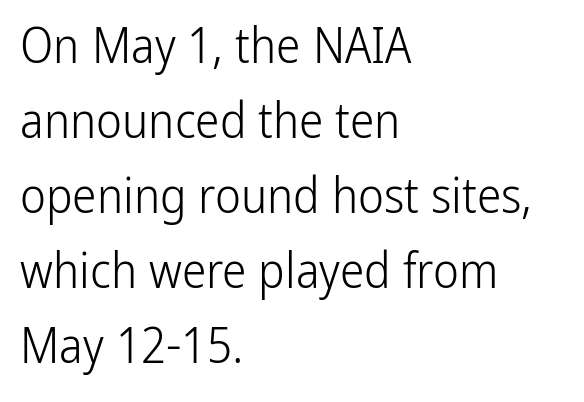
Q: Is the text bold? A: No.
Q: Is the text italic (slanted)? A: No, it is upright.
Q: Is the typeface a serif or a sans-serif typeface? A: Sans-serif.
Q: Is the text underlined? A: No.
Q: How is the paragraph aligned? A: Left-aligned.
Q: Is the spacing between letters normal or unusually wide? A: Normal.
Q: Is the spacing between lines tight, normal or loose? A: Normal.
Q: Width (condensed, normal, or wide)? A: Condensed.
Q: Stroke contrast? A: Low.
Q: x-height? A: Medium.
Q: Monospaced? A: No.
